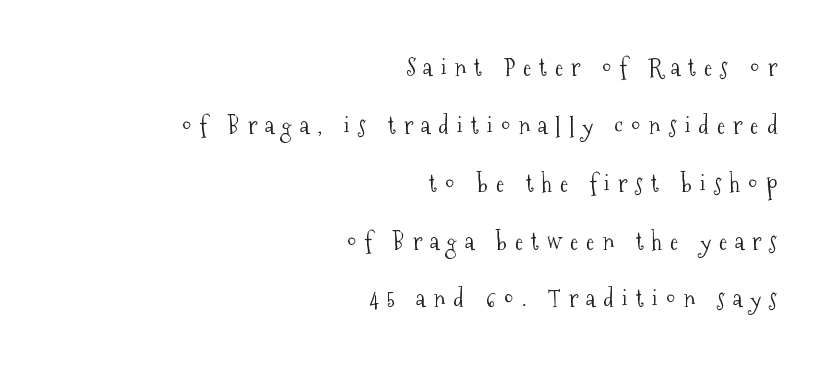
The image shows 24 px text type, upright; set right-aligned, loose line spacing (2.41x), unusually wide letter spacing (+0.34 em), not underlined.
